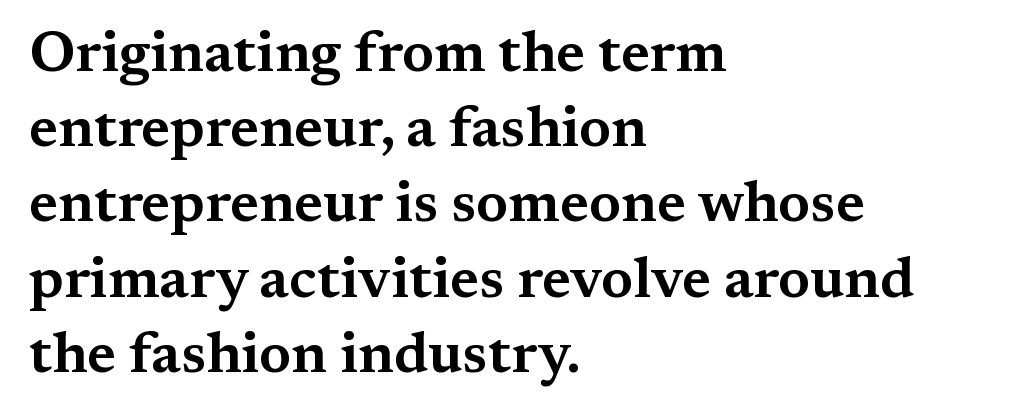
Q: Is the text italic (slanted)? A: No, it is upright.
Q: Is the typeface a serif or a sans-serif typeface? A: Serif.
Q: Is the text underlined? A: No.
Q: How is the paragraph aligned? A: Left-aligned.
Q: Is the spacing between letters normal or unusually wide? A: Normal.
Q: Is the spacing between lines tight, normal or loose? A: Normal.
Q: Width (condensed, normal, or wide)? A: Wide.
Q: Stroke contrast? A: Medium.
Q: x-height? A: Medium.
Q: Monospaced? A: No.
